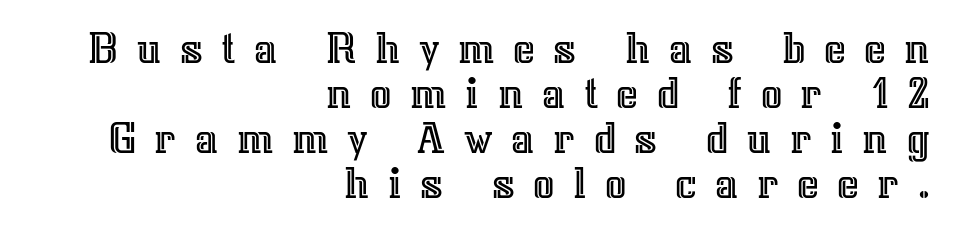
The image shows 47 px text type, upright; set right-aligned, tight line spacing (0.96x), unusually wide letter spacing (+0.39 em), not underlined; a medium x-height.
